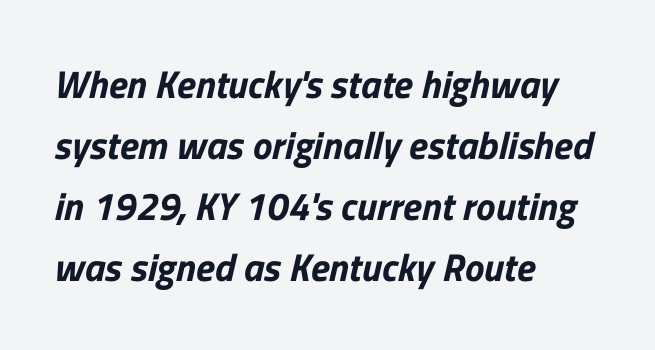
The image shows 39 px sans-serif type; set left-aligned, normal line spacing (1.56x), normal letter spacing, not underlined; low stroke contrast and a medium x-height.
